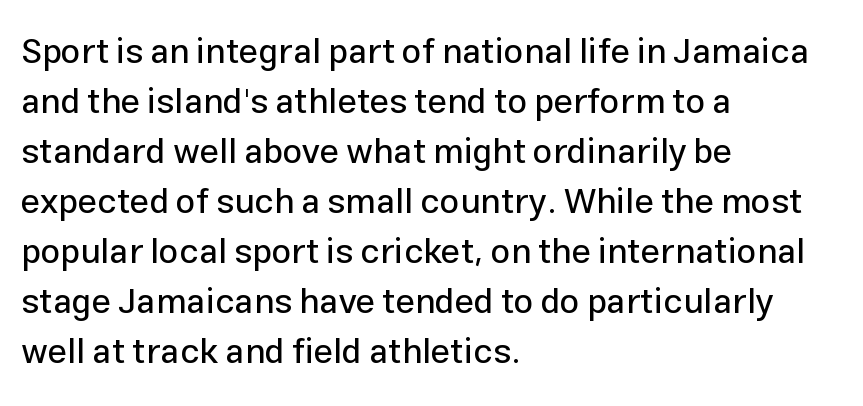
Q: Is the text italic (slanted)? A: No, it is upright.
Q: Is the typeface a serif or a sans-serif typeface? A: Sans-serif.
Q: Is the text underlined? A: No.
Q: How is the paragraph aligned? A: Left-aligned.
Q: Is the spacing between letters normal or unusually wide? A: Normal.
Q: Is the spacing between lines tight, normal or loose? A: Normal.
Q: Width (condensed, normal, or wide)? A: Normal.
Q: Stroke contrast? A: Low.
Q: x-height? A: Medium.
Q: Monospaced? A: No.
